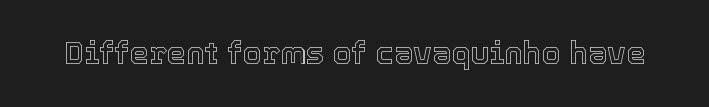
{"italic": "no", "width": "normal", "x_height": "medium", "monospaced": "no", "underline": "no", "letter_spacing": "normal", "letter_spacing_em": 0.0, "glyph_px": 31}
